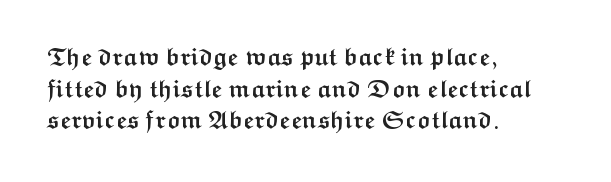
Honestly, the letter spacing is just normal — you wouldn't notice it. One glance says typical: line gaps are just what's usual. These lines stack with their left ends in a neat column. The type sits square on the baseline with zero lean. Descender tails drop into unmarked territory. How heavy is the stroke? Heavy — this is a bold.
